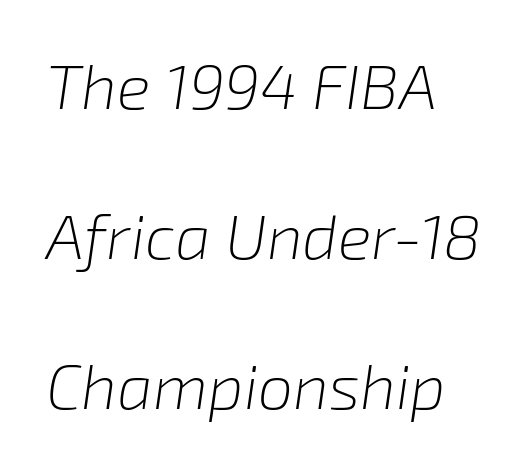
Vertically, the passage feels expansive, rows floating well apart. A clean baseline with only descenders dipping below it. Horizontally, the lines are justified to the leading edge only. Does the lettering tilt? It does — this is italic. Nobody touched the tracking dial on this one.
